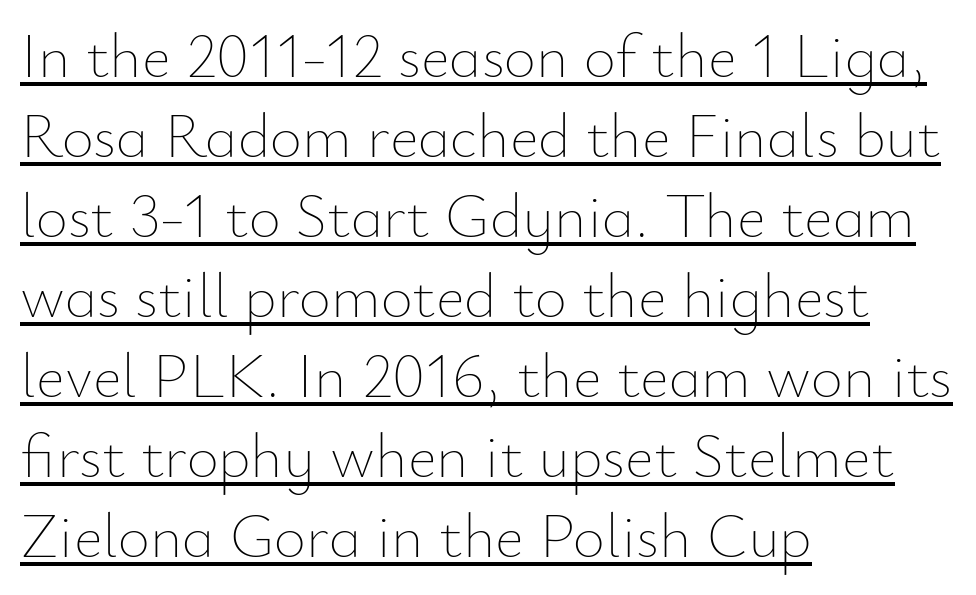
The image shows 62 px thin type, upright; set left-aligned, normal line spacing (1.29x), normal letter spacing, underlined; low stroke contrast and a small x-height.
